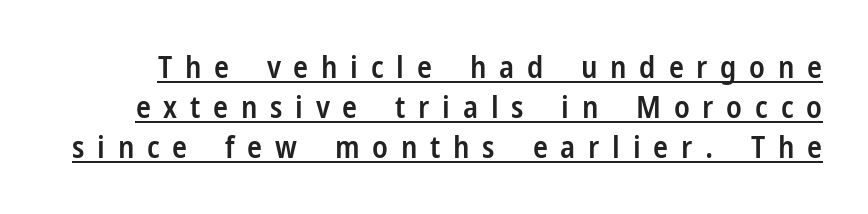
The image shows 31 px semibold, condensed sans-serif type, upright; set normal line spacing (1.29x), unusually wide letter spacing (+0.41 em), underlined; low stroke contrast and a medium x-height.
